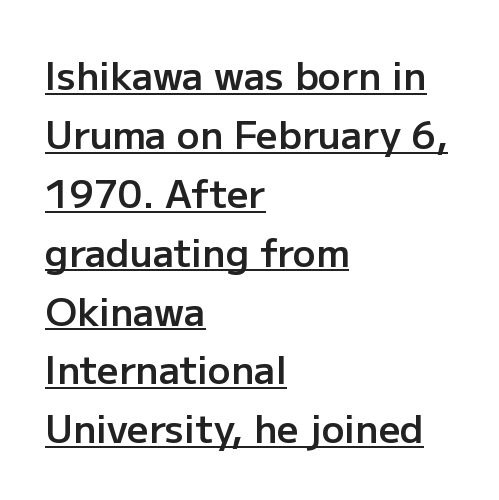
These lines carry some extra weight — a demibold, not a full bold. These lines are rendered in a variable-pitch font. Observe the absence of serifs on each vertical stroke in this sample. Teacher's note: observe the even left margin — that is flush-left alignment.
